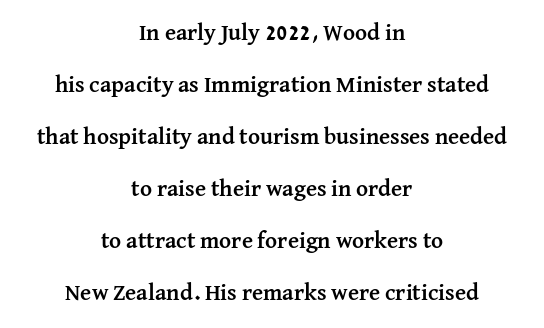
Q: Is the text bold? A: Yes.
Q: Is the text italic (slanted)? A: No, it is upright.
Q: Is the text underlined? A: No.
Q: How is the paragraph aligned? A: Centered.
Q: Is the spacing between letters normal or unusually wide? A: Normal.
Q: Is the spacing between lines tight, normal or loose? A: Loose.
